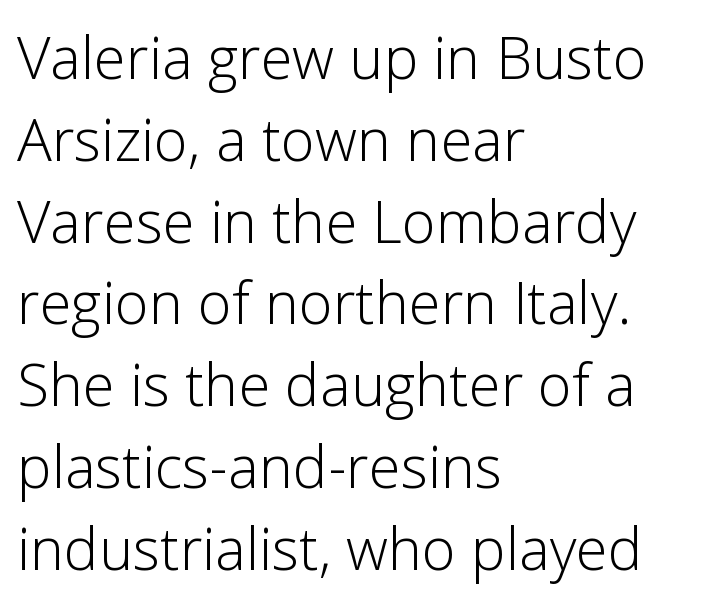
The image shows 58 px light sans-serif type, upright; set left-aligned, normal line spacing (1.41x), normal letter spacing, not underlined; low stroke contrast and a medium x-height.
